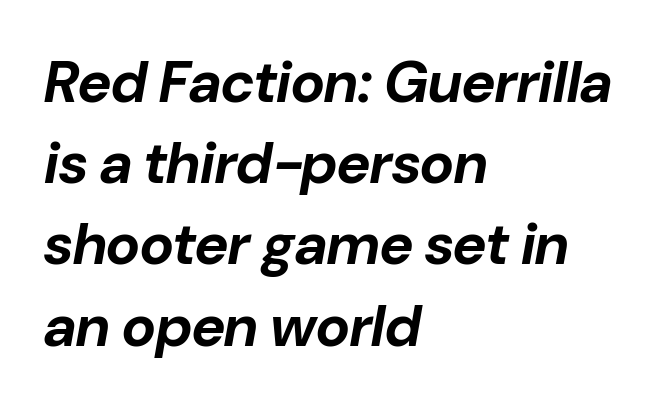
You could not count columns in this text — the font is proportionally spaced. One glance says typical: line gaps are just what's usual. Observe the ordinary spacing: letters are neighbours, not strangers. Bare-footed words on every line. As a designer I'd log this as weight 700, bold.
